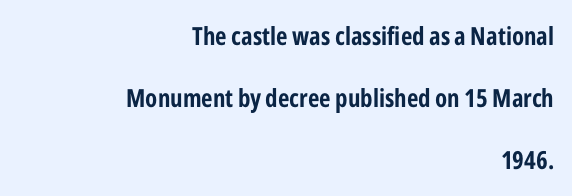
{"italic": "no", "bold": "yes", "underline": "no", "align": "right", "line_spacing": "loose", "line_spacing_ratio": 2.49, "letter_spacing": "normal", "letter_spacing_em": 0.0, "glyph_px": 25}
